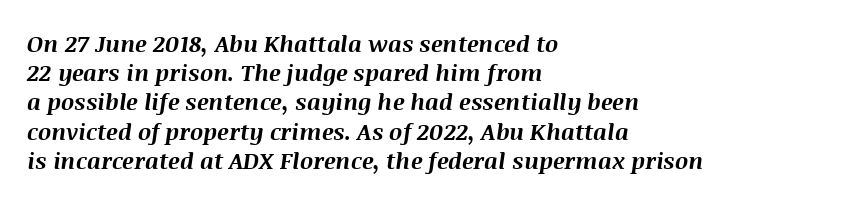
Honestly, the row spacing looks completely unremarkable. Glance below the letters and you will spot only blank space. The paragraph has a hard left edge and a soft right edge. Heft: maximum for text — a bold.
